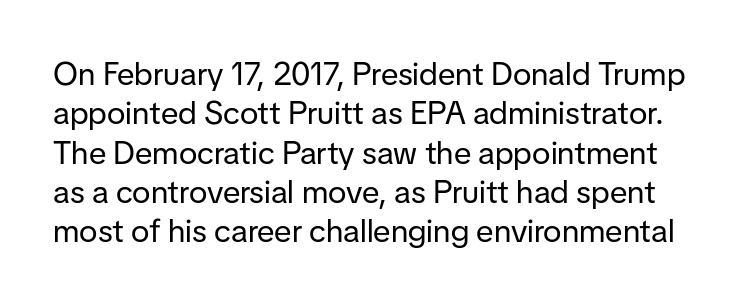
Q: Is the text bold? A: No.
Q: Is the text italic (slanted)? A: No, it is upright.
Q: Is the typeface a serif or a sans-serif typeface? A: Sans-serif.
Q: Is the text underlined? A: No.
Q: Is the spacing between letters normal or unusually wide? A: Normal.
Q: Width (condensed, normal, or wide)? A: Normal.
Q: Stroke contrast? A: Low.
Q: x-height? A: Medium.
Q: Monospaced? A: No.
